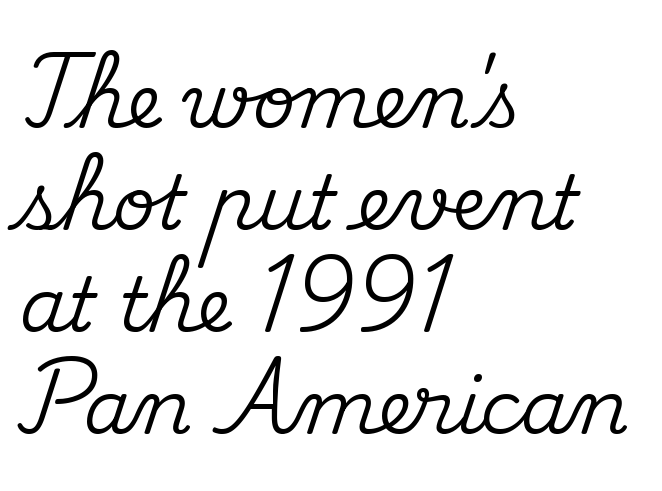
Do the characters align in a grid? No, the font is proportional. This sample is left-justified, so line endings fall wherever the words run out. How would I describe the line gaps? Plain and ordinary.
